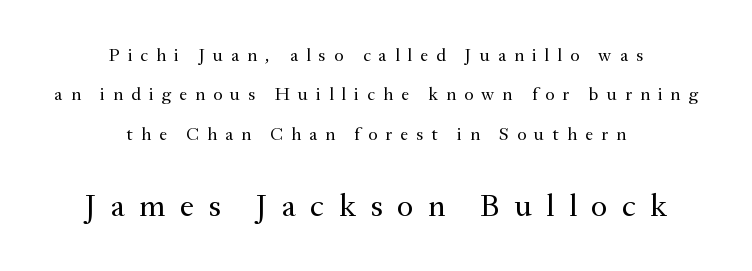
Q: Is the text bold? A: No.
Q: Is the text italic (slanted)? A: No, it is upright.
Q: Is the typeface a serif or a sans-serif typeface? A: Serif.
Q: Is the text underlined? A: No.
Q: How is the paragraph aligned? A: Centered.
Q: Is the spacing between letters normal or unusually wide? A: Unusually wide.
Q: Is the spacing between lines tight, normal or loose? A: Loose.
Q: Which block of text is set in a larger size, the first (top) or the second (bottom)? A: The second (bottom) one.
Q: Width (condensed, normal, or wide)? A: Normal.
Q: Stroke contrast? A: Medium.
Q: x-height? A: Small.
Q: Monospaced? A: No.
